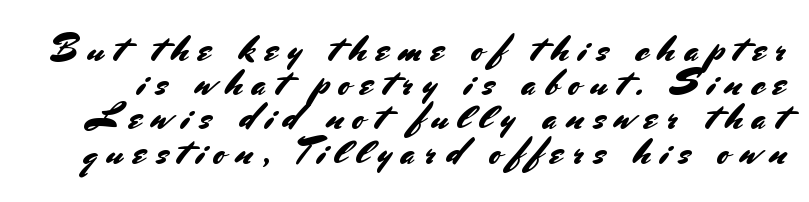
The image shows 36 px sans-serif type; set tight line spacing (0.95x), unusually wide letter spacing (+0.27 em), not underlined; medium stroke contrast and a small x-height.
